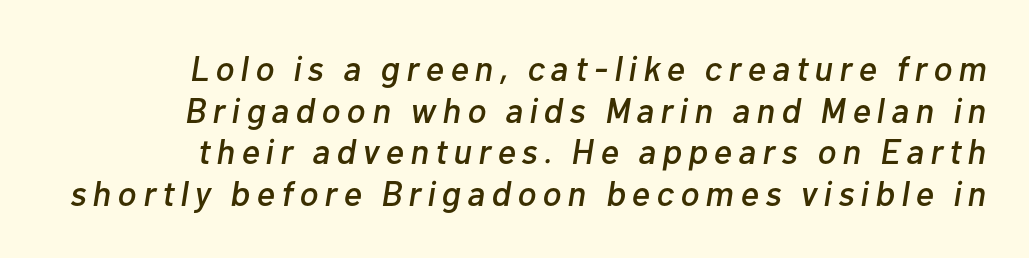
Type without underlining. Reading down the block, your eye finds every line finishing at a fixed right position. These lines are rendered in a variable-pitch font. Quick note: italic.
